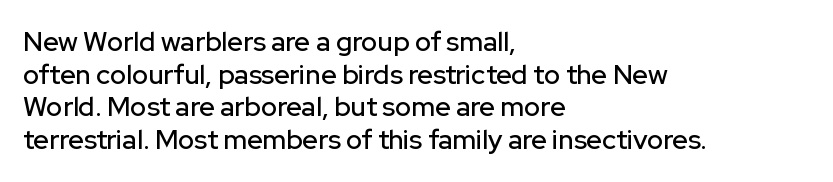
Words float on clear page, feet unadorned. Words appear dense and cohesive because spacing is normal. The lettering holds an erect, upright posture throughout. If you drew a ruler down the left edge, every line would touch it.
